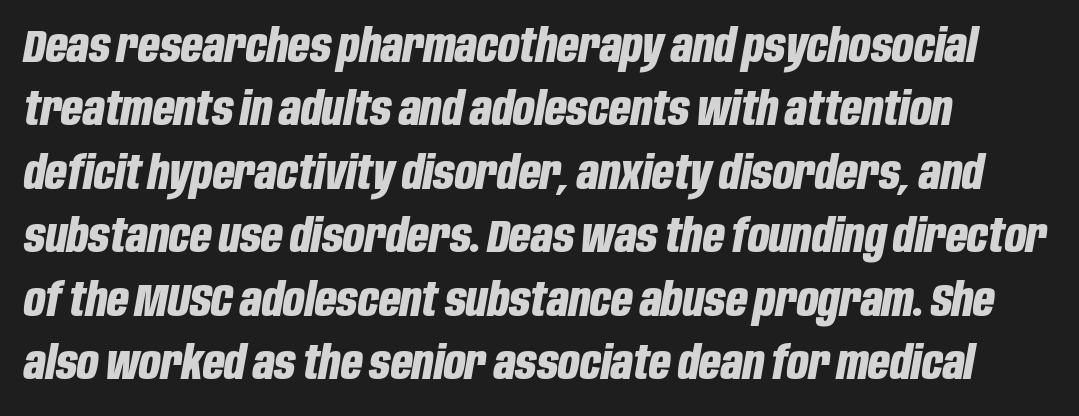
{"italic": "yes", "lean": "right", "slant_degrees": 10, "bold": "yes", "weight": "bold", "width": "condensed", "stroke_contrast": "low", "x_height": "large", "monospaced": "no", "underline": "no", "line_spacing": "normal", "line_spacing_ratio": 1.35, "letter_spacing": "normal", "letter_spacing_em": 0.0, "glyph_px": 47}
